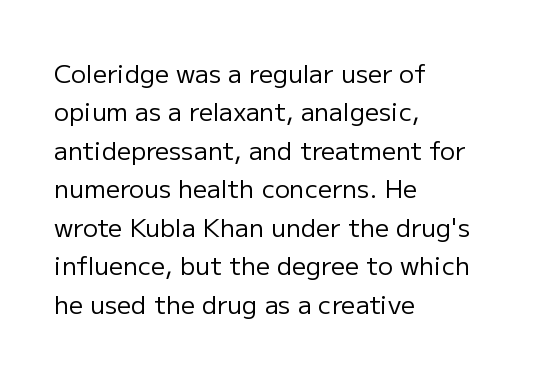
Q: Is the text bold? A: No.
Q: Is the text italic (slanted)? A: No, it is upright.
Q: Is the text underlined? A: No.
Q: How is the paragraph aligned? A: Left-aligned.
Q: Is the spacing between letters normal or unusually wide? A: Normal.
Q: Is the spacing between lines tight, normal or loose? A: Normal.
